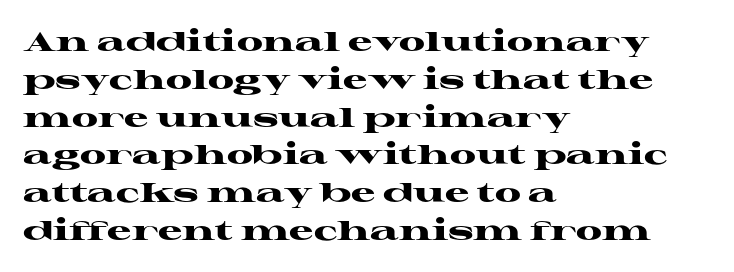
{"italic": "no", "bold": "yes", "underline": "no", "align": "left", "line_spacing": "normal", "line_spacing_ratio": 1.4, "letter_spacing": "normal", "letter_spacing_em": 0.0, "glyph_px": 27}
